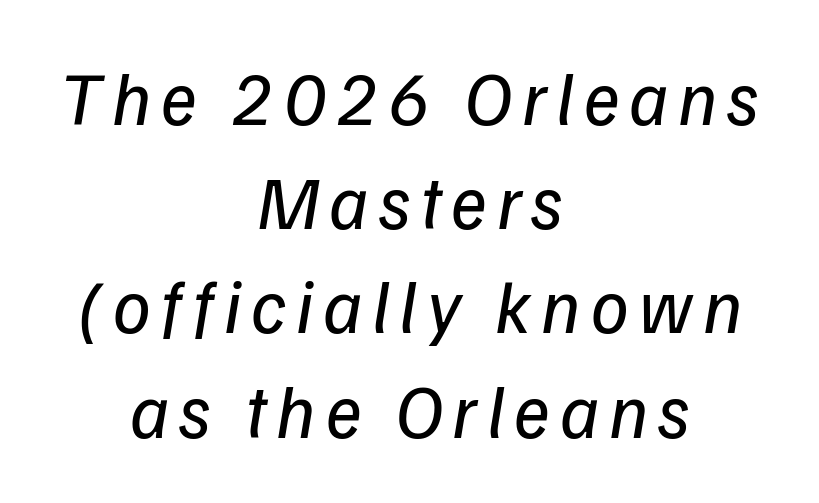
{"serif": "no", "bold": "no", "weight": "regular", "width": "normal", "stroke_contrast": "low", "x_height": "medium", "monospaced": "no", "underline": "no", "align": "center", "line_spacing": "normal", "line_spacing_ratio": 1.39, "glyph_px": 75}
